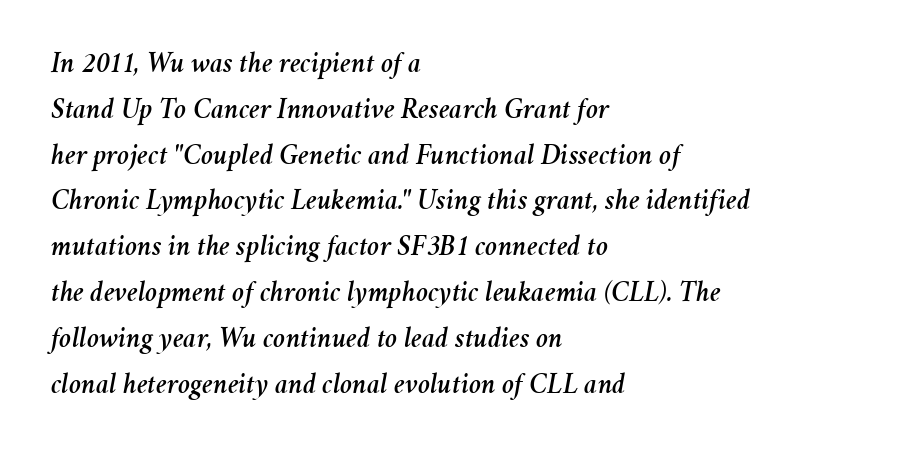
The image shows 29 px text type, italic (leaning right); set left-aligned, normal line spacing (1.58x), normal letter spacing, not underlined; medium stroke contrast and a medium x-height.
